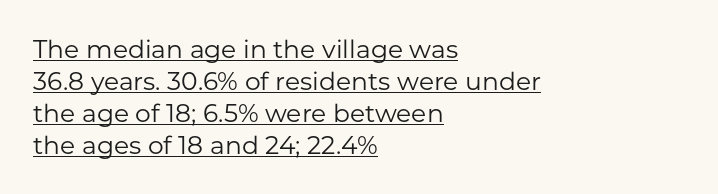
A typesetter would call this leading conventional body-copy spacing. Ordinary non-slanted type is in use. Honestly, the underline is the first thing you notice here. Ink coverage per letter is moderate at most. Left-aligned paragraph, ragged on the right.
